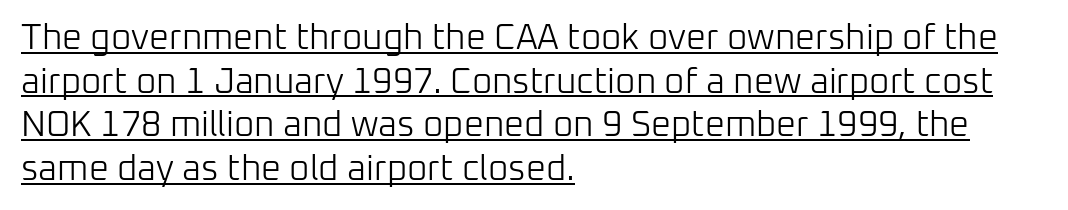
Q: Is the text bold? A: No.
Q: Is the text italic (slanted)? A: No, it is upright.
Q: Is the typeface a serif or a sans-serif typeface? A: Sans-serif.
Q: Is the text underlined? A: Yes.
Q: How is the paragraph aligned? A: Left-aligned.
Q: Is the spacing between letters normal or unusually wide? A: Normal.
Q: Is the spacing between lines tight, normal or loose? A: Normal.
Q: Width (condensed, normal, or wide)? A: Normal.
Q: Stroke contrast? A: Low.
Q: x-height? A: Medium.
Q: Monospaced? A: No.
